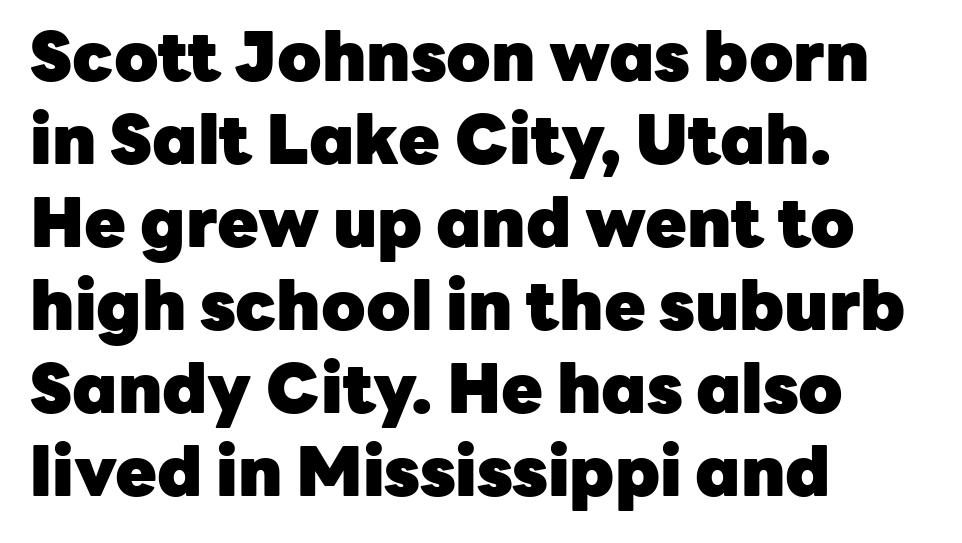
The image shows 68 px heavy sans-serif type, upright; set left-aligned, line spacing 1.22x, normal letter spacing, not underlined; low stroke contrast and a medium x-height.
